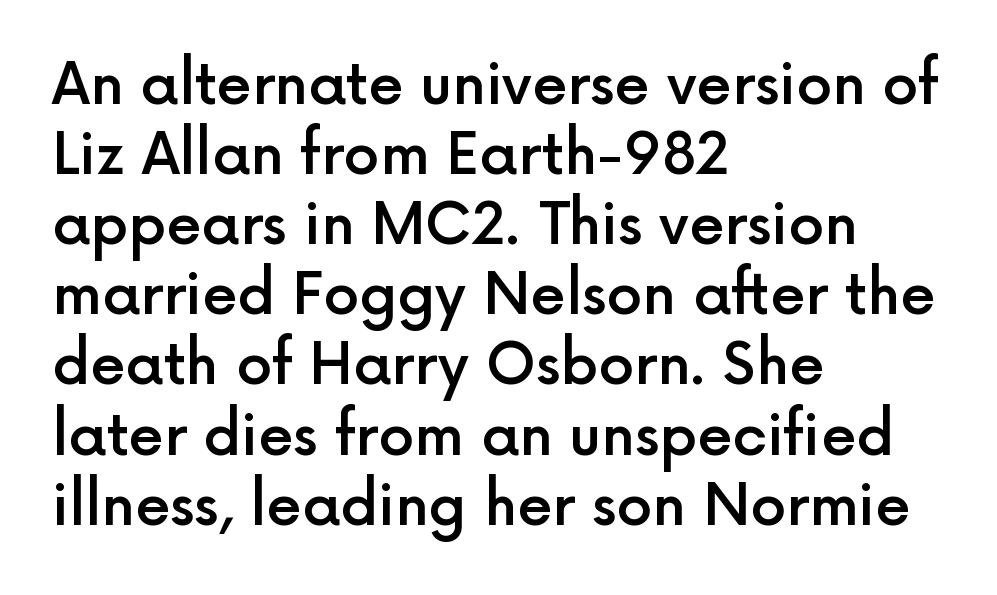
{"serif": "no", "italic": "no", "bold": "semi", "weight": "semibold", "width": "normal", "x_height": "medium", "monospaced": "no", "underline": "no", "align": "left", "line_spacing_ratio": 1.23, "letter_spacing": "normal", "letter_spacing_em": 0.0, "glyph_px": 57}
